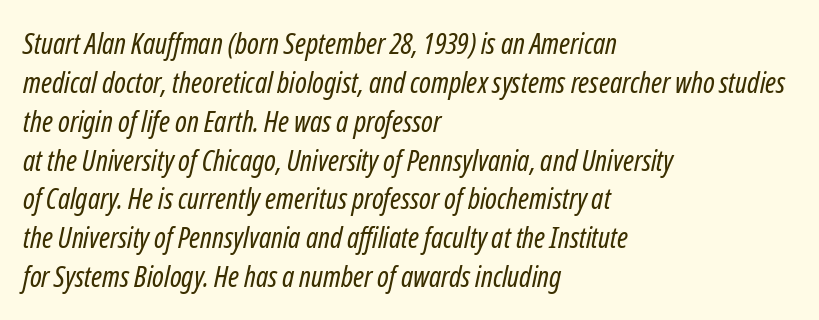
The text block is weighted toward the left margin, trailing off unevenly rightward. Would a proofreader flag this as italicized? Yes. Think of a printed novel: that variable character pitch is what you see here. Heft: none added — not bold. The designer left line spacing at the default. Glance below the letters and you will spot only blank space.
